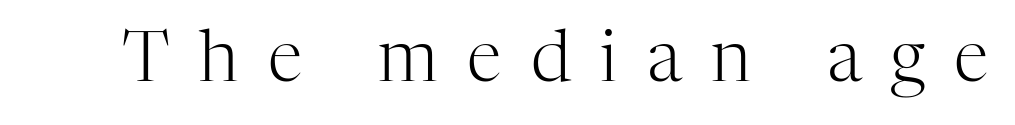
Q: Is the text bold? A: No.
Q: Is the text italic (slanted)? A: No, it is upright.
Q: Is the typeface a serif or a sans-serif typeface? A: Serif.
Q: Is the text underlined? A: No.
Q: Is the spacing between letters normal or unusually wide? A: Unusually wide.
Q: Width (condensed, normal, or wide)? A: Normal.
Q: Stroke contrast? A: High.
Q: x-height? A: Medium.
Q: Monospaced? A: No.
